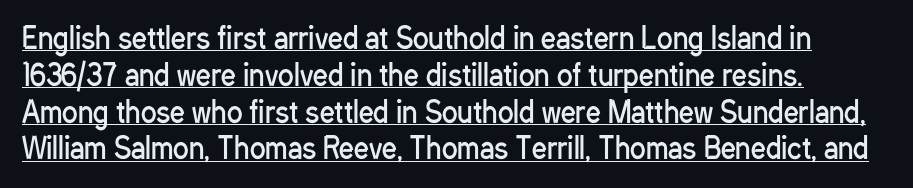
The image shows 29 px regular-weight, condensed sans-serif type, upright; set left-aligned, normal line spacing (1.27x), normal letter spacing, underlined; low stroke contrast and a medium x-height.
